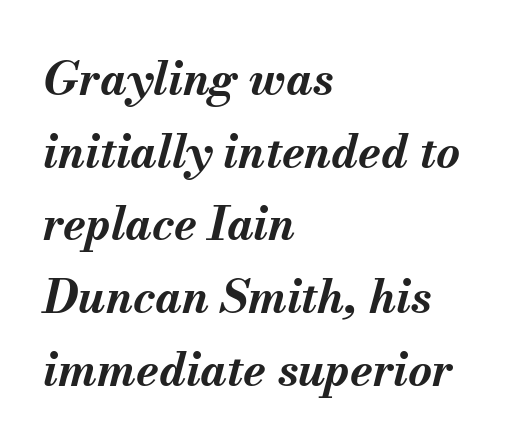
Nothing unusual about the tracking: characters are spaced as the font intends. Vertically, the passage feels balanced, rows spaced as you'd expect. This sample is left-justified, so line endings fall wherever the words run out. Underlining? Definitely not there. These lines are rendered in a variable-pitch font.
